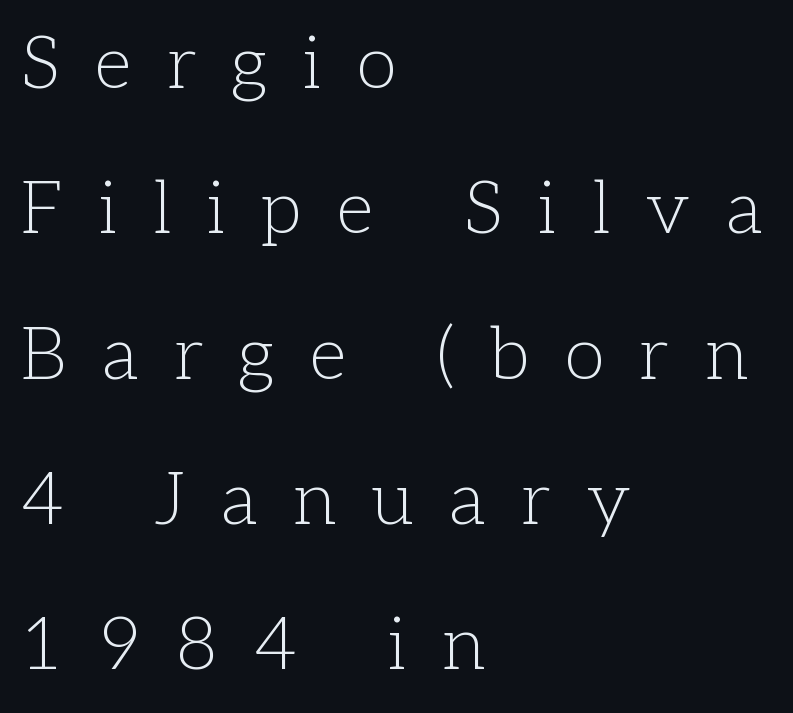
The image shows 73 px light serif type, upright; set left-aligned, loose line spacing (1.99x), unusually wide letter spacing (+0.49 em), not underlined; low stroke contrast and a medium x-height.
